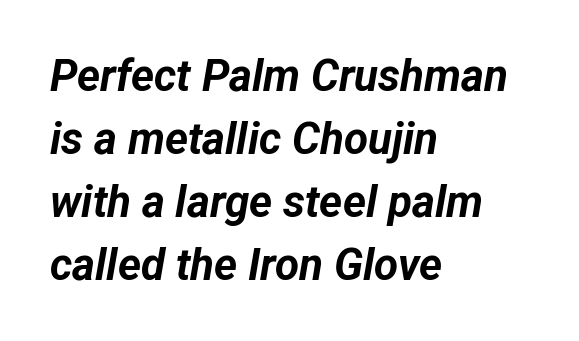
The image shows 44 px bold type, italic (leaning right); set left-aligned, normal line spacing (1.43x), normal letter spacing, not underlined; low stroke contrast and a medium x-height.
